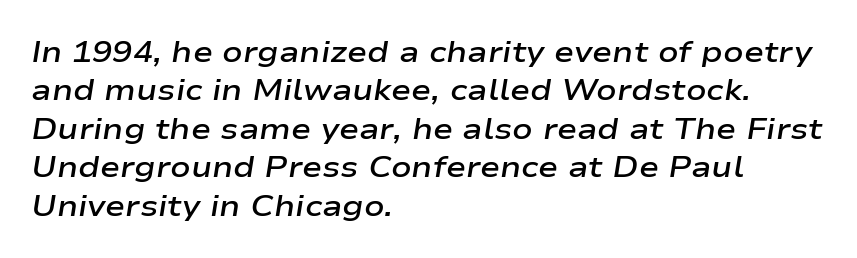
This block has exactly the height ordinary leading produces. These lines keep a tight, regular rhythm from letter to letter. Note the varied advance widths — an 'i' is clearly narrower than an 'm'. The area under the type is left untouched. A bit beefed up — I'd call it semibold rather than bold. Would a proofreader flag this as italicized? Yes.
